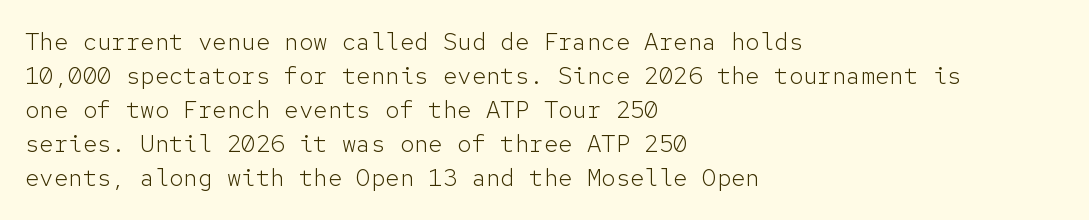
The image shows 24 px text type, upright; set left-aligned, normal line spacing (1.42x), normal letter spacing, not underlined.
